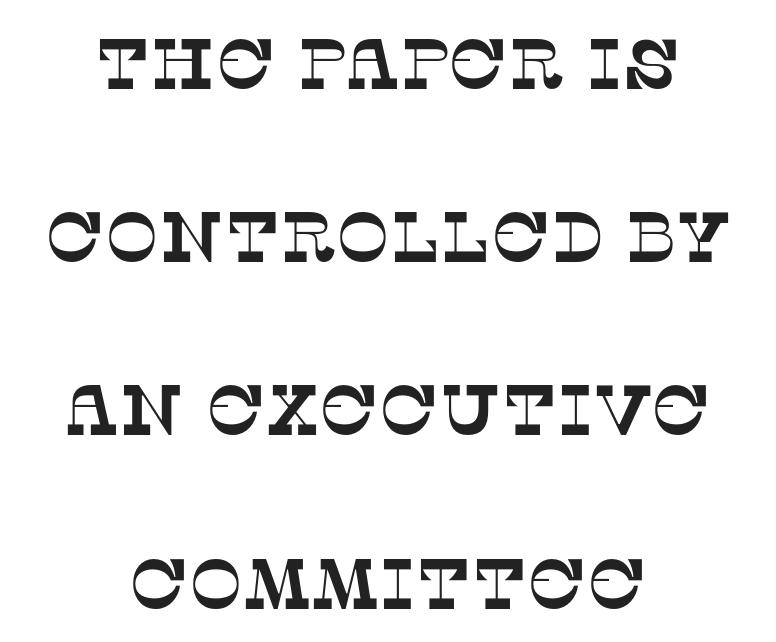
{"serif": "yes", "width": "normal", "stroke_contrast": "low", "x_height": "large", "monospaced": "no", "underline": "no", "align": "center", "line_spacing": "loose", "line_spacing_ratio": 2.44, "letter_spacing": "normal", "letter_spacing_em": 0.0, "glyph_px": 71}
